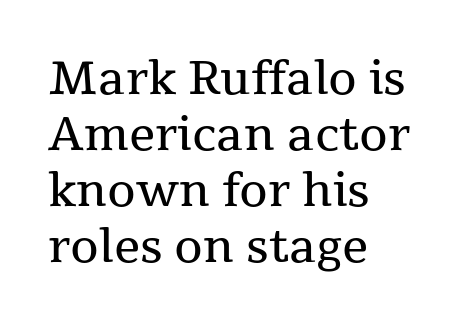
{"serif": "yes", "italic": "no", "bold": "no", "weight": "regular", "width": "normal", "stroke_contrast": "medium", "x_height": "medium", "monospaced": "no", "underline": "no", "align": "left", "line_spacing_ratio": 1.22, "letter_spacing": "normal", "letter_spacing_em": 0.0, "glyph_px": 46}
